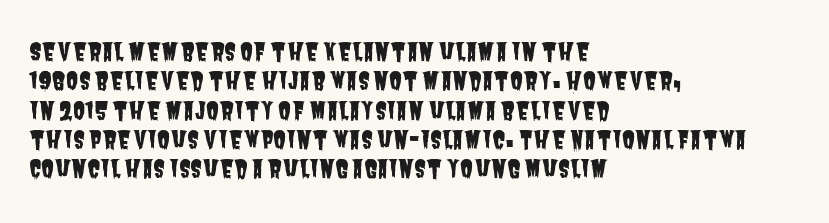
The image shows 24 px text type; set left-aligned, line spacing 1.22x, normal letter spacing, not underlined.
